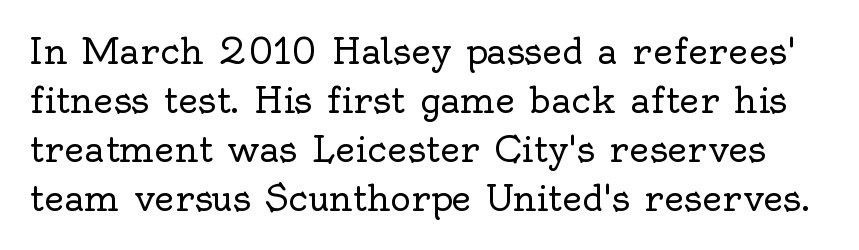
Quick note: underline off. Upright lettering throughout. The passage shown is not bold in any degree. Looks like regular typesetting: each glyph gets only the width it needs. In terms of letterspacing, this is plain default setting.
